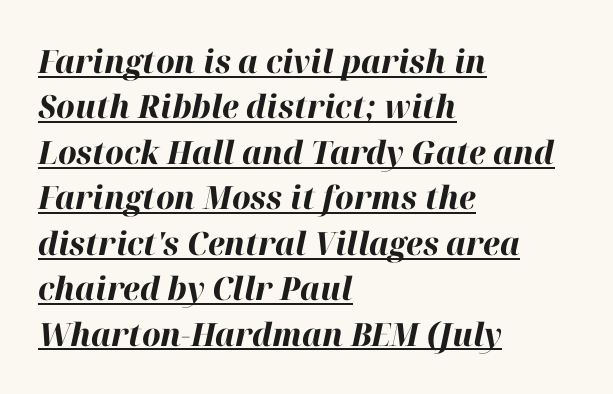
{"italic": "yes", "lean": "right", "slant_degrees": 12, "bold": "yes", "weight": "bold", "width": "normal", "stroke_contrast": "high", "x_height": "medium", "monospaced": "no", "underline": "yes", "align": "left", "line_spacing": "normal", "line_spacing_ratio": 1.42, "letter_spacing": "normal", "letter_spacing_em": 0.0, "glyph_px": 32}
